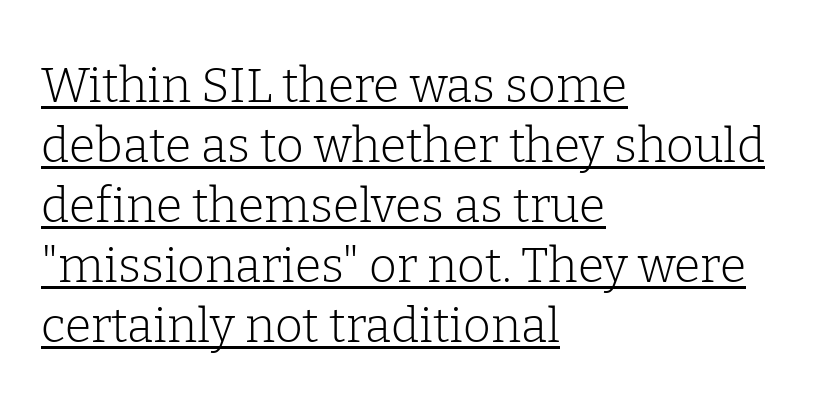
{"serif": "yes", "italic": "no", "bold": "no", "weight": "light", "width": "normal", "stroke_contrast": "low", "x_height": "medium", "monospaced": "no", "underline": "yes", "align": "left", "line_spacing": "normal", "line_spacing_ratio": 1.25, "letter_spacing": "normal", "letter_spacing_em": 0.0, "glyph_px": 48}
